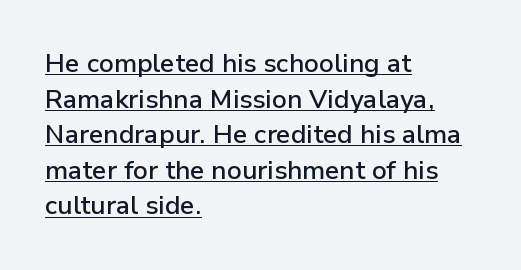
The image shows 26 px text type, upright; set left-aligned, normal line spacing (1.37x), normal letter spacing, underlined.
